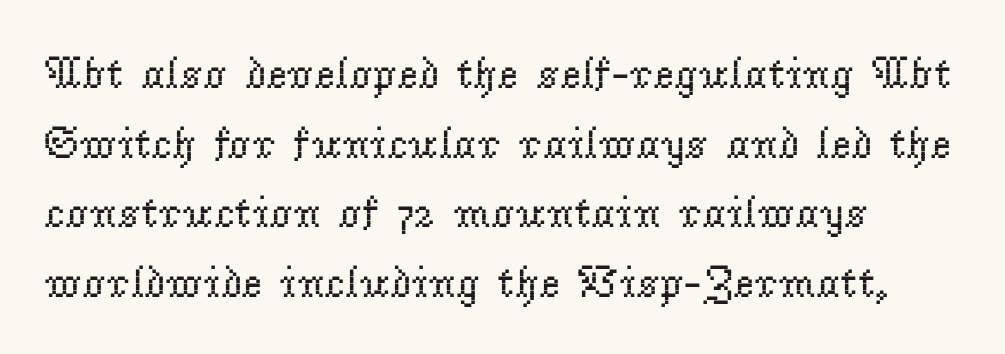
{"serif": "yes", "italic": "no", "bold": "no", "weight": "regular", "width": "normal", "stroke_contrast": "low", "x_height": "small", "monospaced": "no", "underline": "no", "align": "left", "line_spacing": "normal", "line_spacing_ratio": 1.55, "letter_spacing": "normal", "letter_spacing_em": 0.0, "glyph_px": 45}
